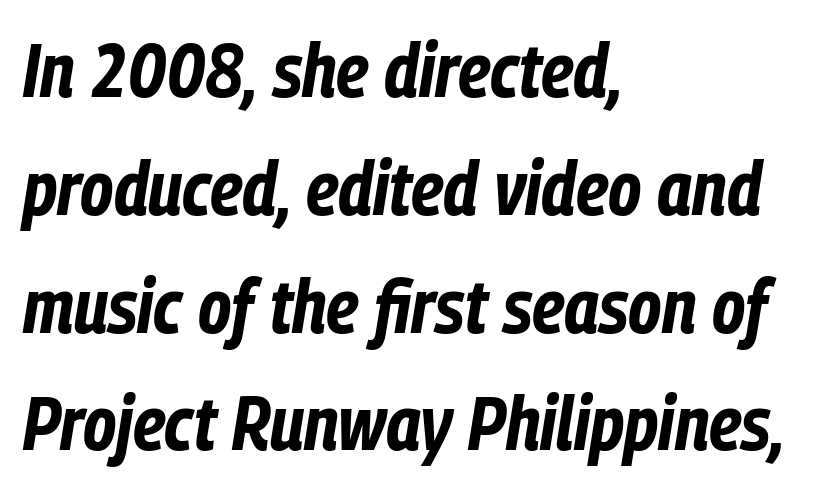
Each letter keeps its own natural width here, so spacing adapts to shape. Decoration check: the copy has no underline. On the weight axis this lands at bold, roughly 700. All the whitespace from short lines collects on the right.
